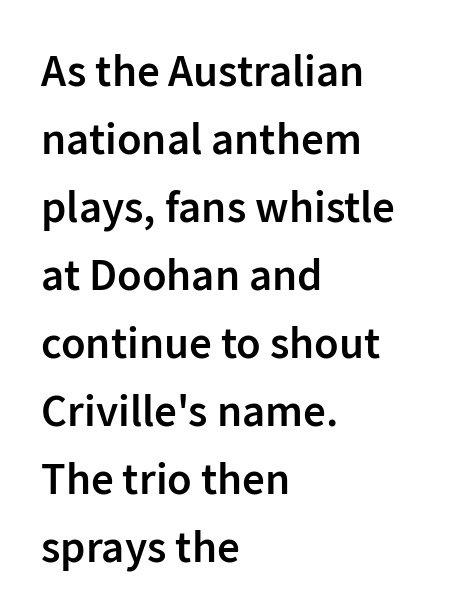
Q: Is the text bold? A: Semi-bold.
Q: Is the text italic (slanted)? A: No, it is upright.
Q: Is the typeface a serif or a sans-serif typeface? A: Sans-serif.
Q: Is the text underlined? A: No.
Q: How is the paragraph aligned? A: Left-aligned.
Q: Is the spacing between letters normal or unusually wide? A: Normal.
Q: Is the spacing between lines tight, normal or loose? A: Normal.
Q: Width (condensed, normal, or wide)? A: Normal.
Q: Stroke contrast? A: Low.
Q: x-height? A: Medium.
Q: Monospaced? A: No.
